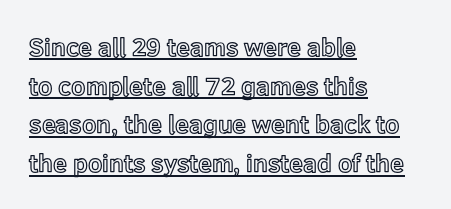
Each line starts at the same left margin while the right side varies. Compared with typical body copy, the letter spacing here is the same. Regarding leading, the lines here are spaced in the standard way. The letters stand upright; this is a roman face. The specimen includes a rule beneath the text block's lines.
